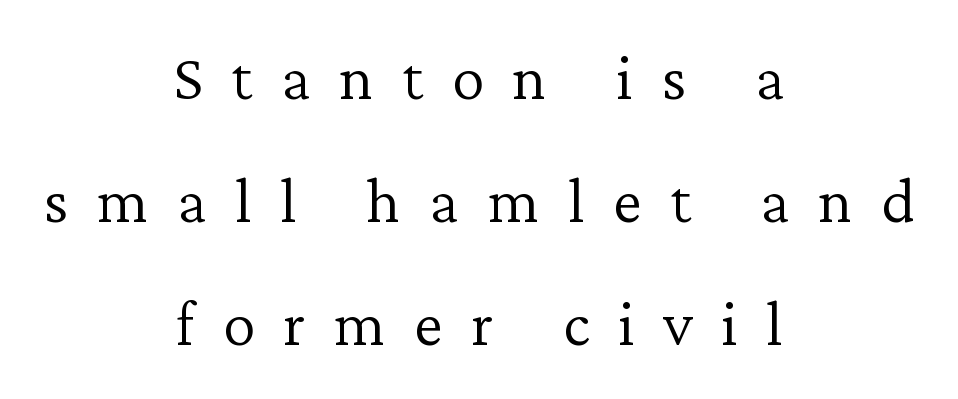
{"serif": "yes", "italic": "no", "bold": "no", "weight": "light", "width": "normal", "stroke_contrast": "low", "x_height": "medium", "monospaced": "no", "underline": "no", "align": "center", "line_spacing_ratio": 1.89, "letter_spacing": "wide", "letter_spacing_em": 0.44, "glyph_px": 65}
